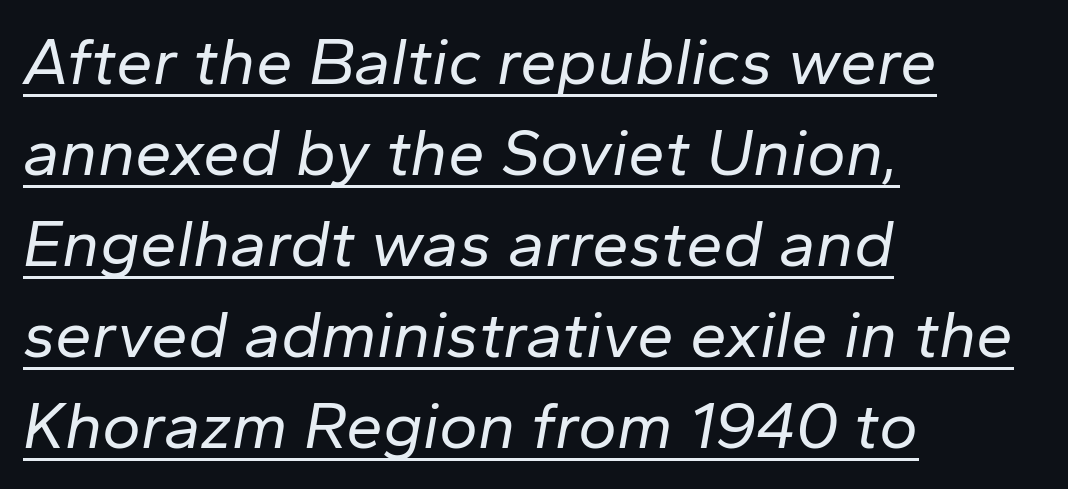
The lettering is marked with a stroke running underneath it. Which margin do the lines hug? The left one — the right edge is uneven. Is the type heavy? It reads as light-to-regular instead. The rendering keeps characters at their native spacing. The rendering uses natural spacing where letterforms have individual widths. Reading down the column, the eye jumps a familiar distance to each next line.
